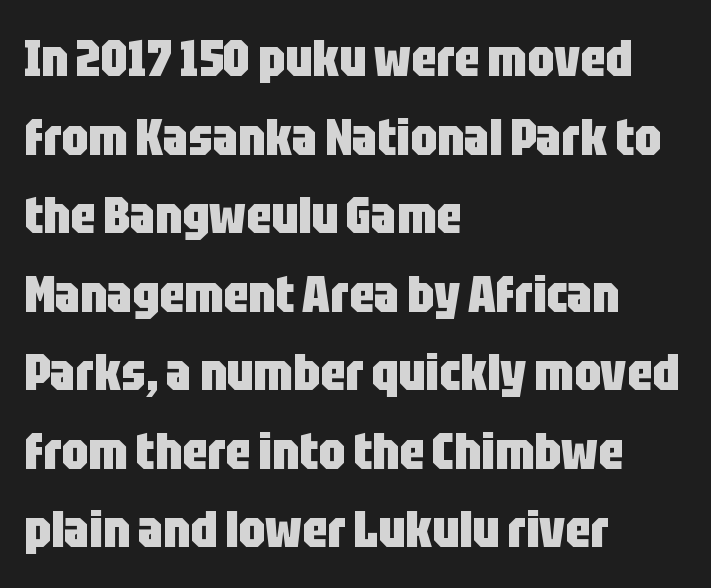
Q: Is the text bold? A: Yes.
Q: Is the text italic (slanted)? A: No, it is upright.
Q: Is the typeface a serif or a sans-serif typeface? A: Sans-serif.
Q: Is the text underlined? A: No.
Q: How is the paragraph aligned? A: Left-aligned.
Q: Is the spacing between letters normal or unusually wide? A: Normal.
Q: Is the spacing between lines tight, normal or loose? A: Normal.
Q: Width (condensed, normal, or wide)? A: Condensed.
Q: Stroke contrast? A: Low.
Q: x-height? A: Large.
Q: Monospaced? A: No.
